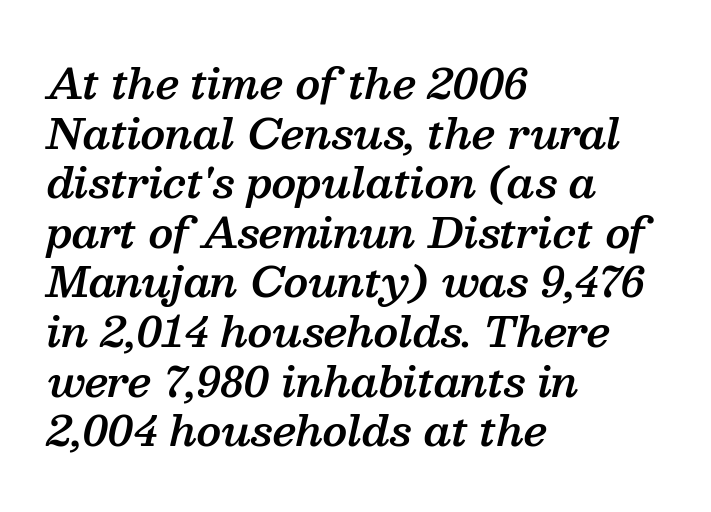
Q: Is the text bold? A: Semi-bold.
Q: Is the text italic (slanted)? A: Yes, it leans right by about 13 degrees.
Q: Is the typeface a serif or a sans-serif typeface? A: Serif.
Q: Is the text underlined? A: No.
Q: How is the paragraph aligned? A: Left-aligned.
Q: Is the spacing between letters normal or unusually wide? A: Normal.
Q: Width (condensed, normal, or wide)? A: Normal.
Q: Stroke contrast? A: Medium.
Q: x-height? A: Medium.
Q: Monospaced? A: No.
